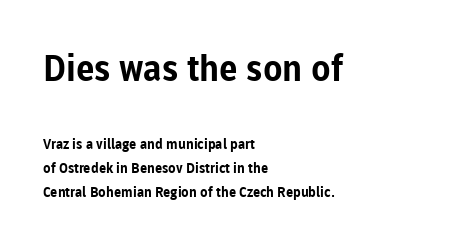
Q: Is the text bold? A: Yes.
Q: Is the text italic (slanted)? A: No, it is upright.
Q: Is the typeface a serif or a sans-serif typeface? A: Sans-serif.
Q: Is the text underlined? A: No.
Q: How is the paragraph aligned? A: Left-aligned.
Q: Is the spacing between letters normal or unusually wide? A: Normal.
Q: Which block of text is set in a larger size, the first (top) or the second (bottom)? A: The first (top) one.
Q: Width (condensed, normal, or wide)? A: Normal.
Q: Stroke contrast? A: Low.
Q: x-height? A: Medium.
Q: Monospaced? A: No.
